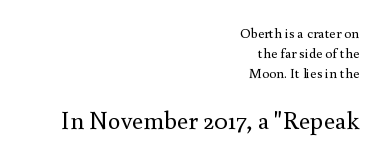
The image shows 25 px text type, upright; set right-aligned, normal line spacing (1.42x), normal letter spacing, not underlined; the second (bottom) block is 1.79x larger.
